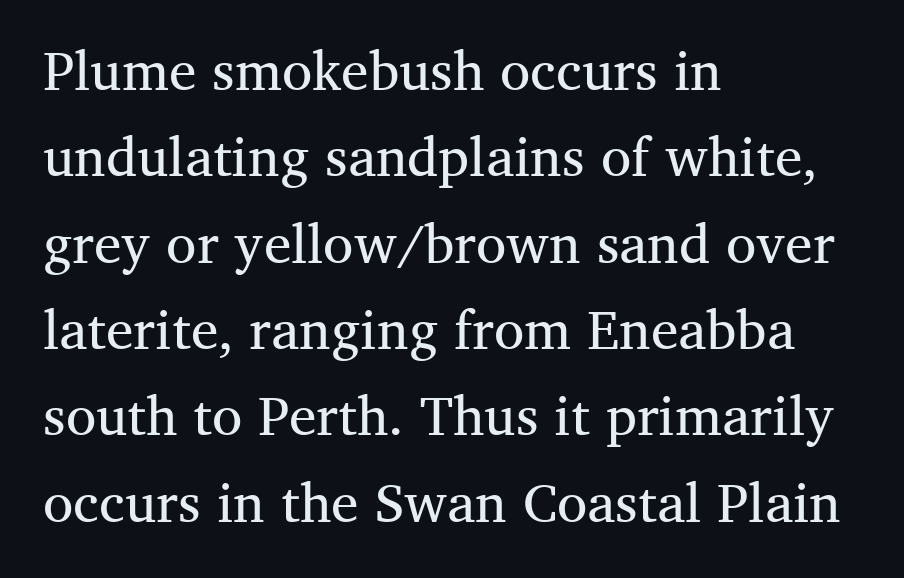
{"serif": "yes", "italic": "no", "bold": "no", "weight": "regular", "width": "normal", "stroke_contrast": "medium", "x_height": "medium", "monospaced": "no", "underline": "no", "align": "left", "line_spacing": "normal", "line_spacing_ratio": 1.57, "letter_spacing": "normal", "letter_spacing_em": 0.0, "glyph_px": 55}
